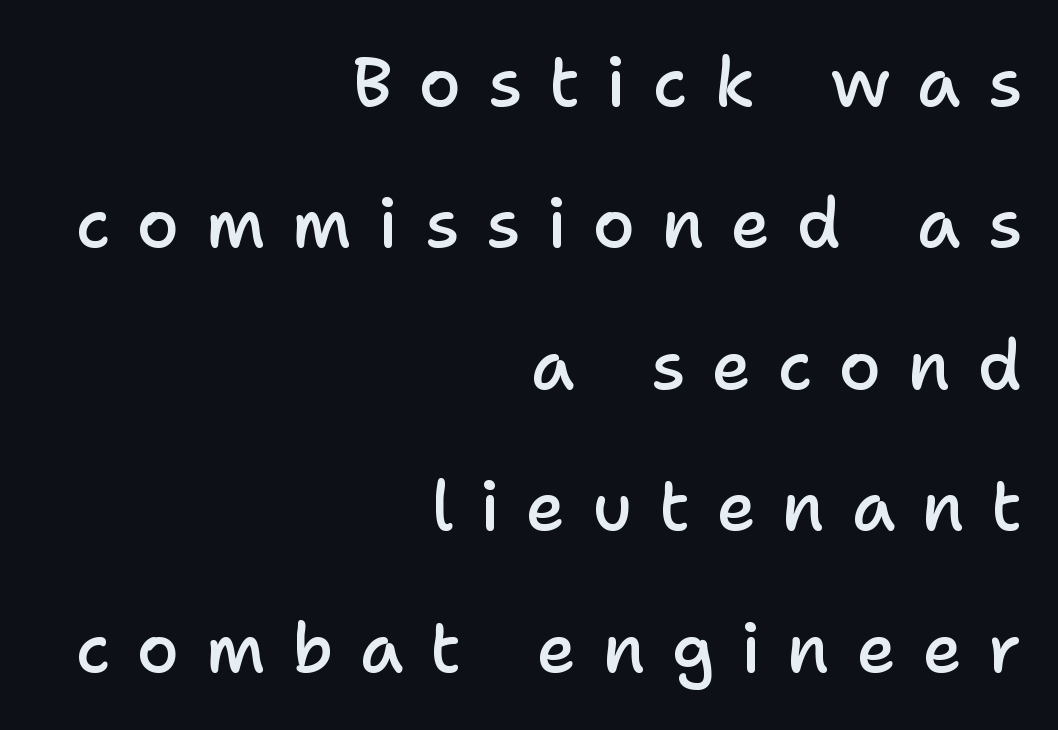
Type style note: lacks serifs. A bare baseline throughout the passage. Quick note: not italic, upright. The typesetting leans somewhat heavy: a semibold. Someone cranked the tracking dial way up on this one.
